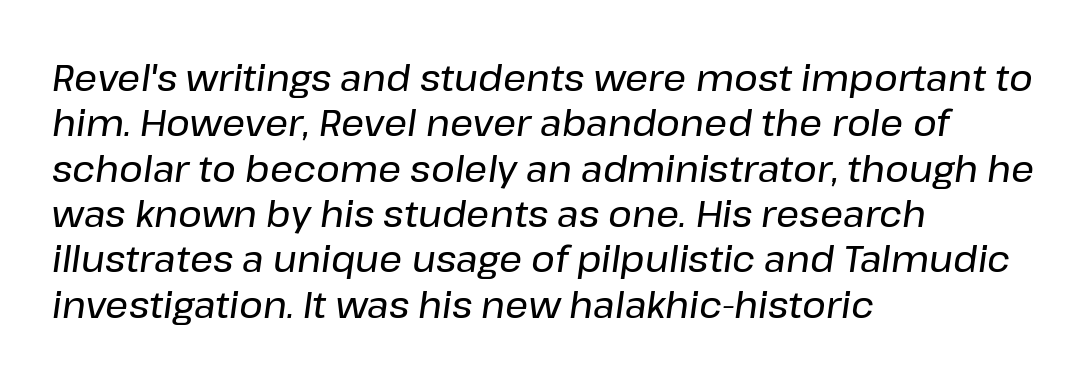
Q: Is the text italic (slanted)? A: Yes, it leans right by about 8 degrees.
Q: Is the text underlined? A: No.
Q: How is the paragraph aligned? A: Left-aligned.
Q: Is the spacing between letters normal or unusually wide? A: Normal.
Q: Is the spacing between lines tight, normal or loose? A: Normal.
Q: Width (condensed, normal, or wide)? A: Normal.
Q: Stroke contrast? A: Low.
Q: x-height? A: Medium.
Q: Monospaced? A: No.
